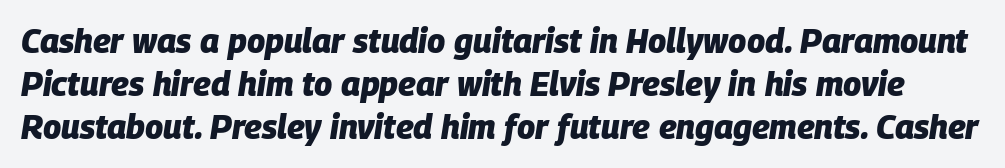
{"italic": "yes", "lean": "right", "slant_degrees": 9, "bold": "yes", "weight": "heavy", "width": "normal", "stroke_contrast": "low", "x_height": "large", "monospaced": "no", "underline": "no", "line_spacing": "normal", "line_spacing_ratio": 1.3, "letter_spacing": "normal", "letter_spacing_em": 0.0, "glyph_px": 33}
